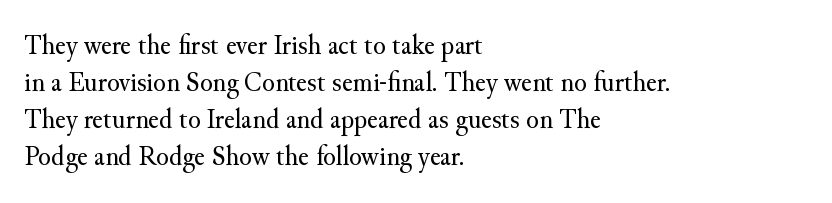
{"serif": "yes", "italic": "no", "bold": "no", "weight": "regular", "width": "normal", "stroke_contrast": "medium", "x_height": "small", "monospaced": "no", "underline": "no", "align": "left", "line_spacing": "normal", "line_spacing_ratio": 1.28, "letter_spacing": "normal", "letter_spacing_em": 0.0, "glyph_px": 29}
